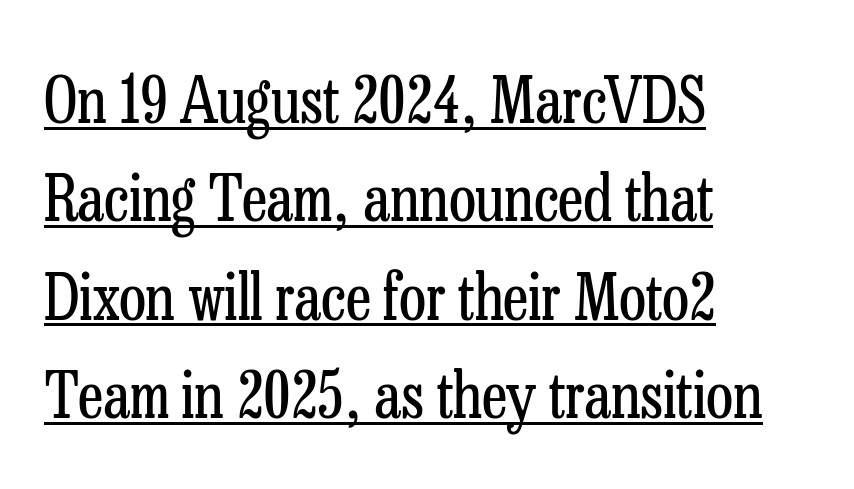
The rows are spaced the way most documents space them. The typesetter chose a ragged-right arrangement here. Here the designer chose a conventional face with non-uniform glyph widths. Stroke mass is kept to a normal reading level or below.
